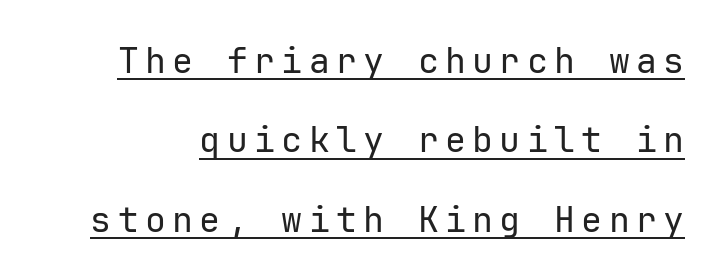
The image shows 35 px regular-weight sans-serif type, upright; set loose line spacing (2.27x), underlined; low stroke contrast and a medium x-height.
